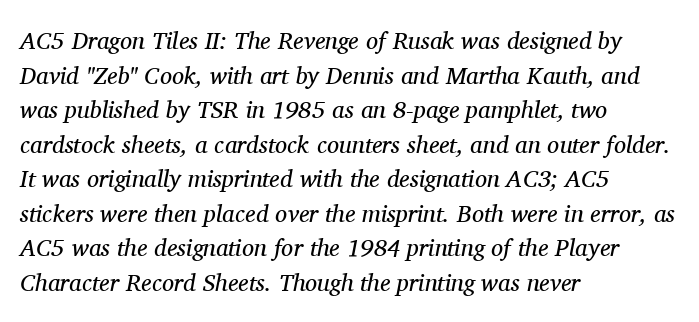
The image shows 24 px text type, italic (leaning right); set left-aligned, normal line spacing (1.44x), normal letter spacing, not underlined.
